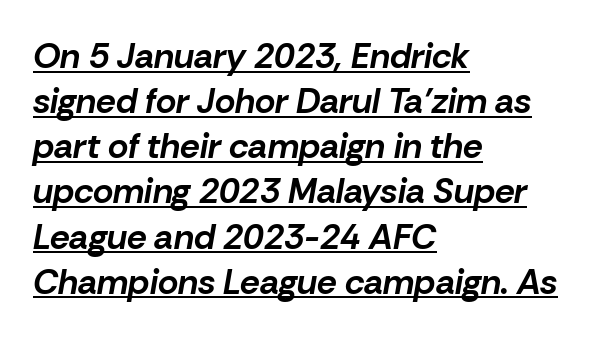
The image shows 35 px bold type, italic (leaning right); set left-aligned, normal line spacing (1.29x), normal letter spacing, underlined; low stroke contrast and a medium x-height.
